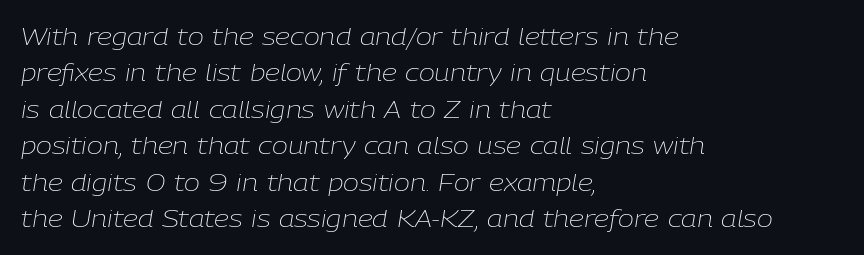
{"italic": "yes", "lean": "right", "slant_degrees": 9, "bold": "no", "underline": "no", "align": "left", "line_spacing": "normal", "line_spacing_ratio": 1.52, "letter_spacing": "normal", "letter_spacing_em": 0.0, "glyph_px": 24}
